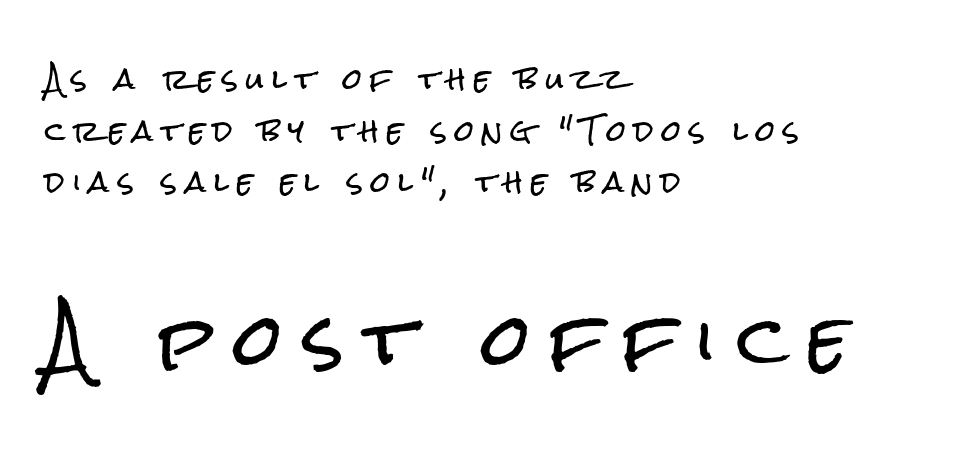
Q: Is the text italic (slanted)? A: No, it is upright.
Q: Is the typeface a serif or a sans-serif typeface? A: Sans-serif.
Q: Is the text underlined? A: No.
Q: How is the paragraph aligned? A: Left-aligned.
Q: Is the spacing between letters normal or unusually wide? A: Unusually wide.
Q: Which block of text is set in a larger size, the first (top) or the second (bottom)? A: The second (bottom) one.
Q: Width (condensed, normal, or wide)? A: Condensed.
Q: Stroke contrast? A: Low.
Q: x-height? A: Medium.
Q: Monospaced? A: No.
